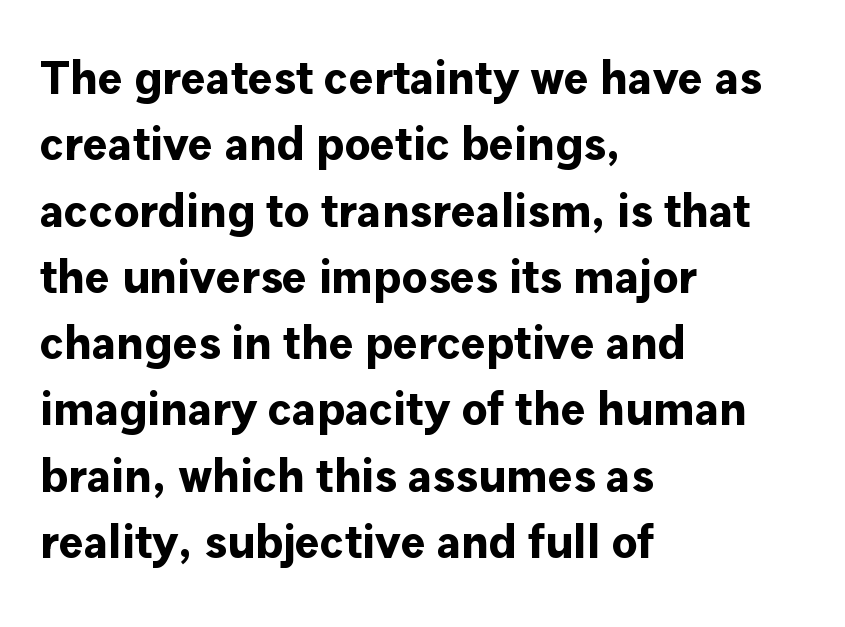
Q: Is the text bold? A: Yes.
Q: Is the text italic (slanted)? A: No, it is upright.
Q: Is the typeface a serif or a sans-serif typeface? A: Sans-serif.
Q: Is the text underlined? A: No.
Q: How is the paragraph aligned? A: Left-aligned.
Q: Is the spacing between letters normal or unusually wide? A: Normal.
Q: Is the spacing between lines tight, normal or loose? A: Normal.
Q: Width (condensed, normal, or wide)? A: Normal.
Q: Stroke contrast? A: Low.
Q: x-height? A: Medium.
Q: Monospaced? A: No.
